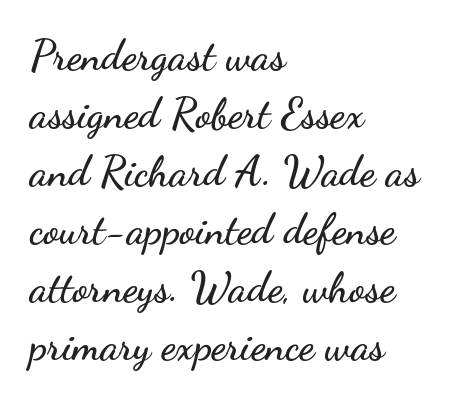
Horizontal alignment here is leftward, the default for most running prose. The zone under the glyphs is completely vacant. In terms of letterspacing, this is plain default setting. The designer went with a sans here, leaving each stem footless. Does the leading feel generous? No, just average.
